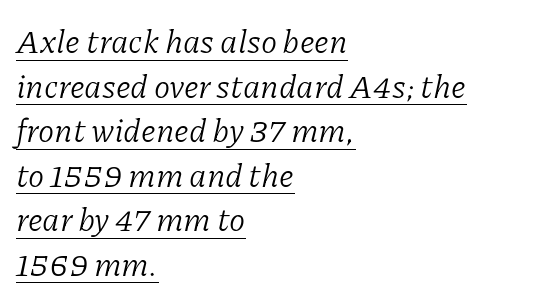
Q: Is the text bold? A: No.
Q: Is the text italic (slanted)? A: Yes, it leans right by about 11 degrees.
Q: Is the typeface a serif or a sans-serif typeface? A: Serif.
Q: Is the text underlined? A: Yes.
Q: How is the paragraph aligned? A: Left-aligned.
Q: Is the spacing between letters normal or unusually wide? A: Normal.
Q: Is the spacing between lines tight, normal or loose? A: Normal.
Q: Width (condensed, normal, or wide)? A: Normal.
Q: Stroke contrast? A: Low.
Q: x-height? A: Medium.
Q: Monospaced? A: No.
